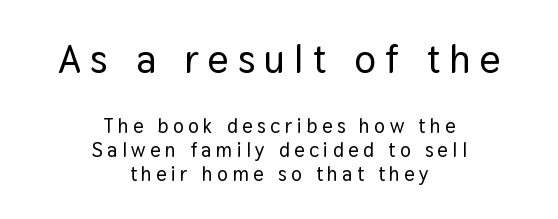
Q: Is the text italic (slanted)? A: No, it is upright.
Q: Is the typeface a serif or a sans-serif typeface? A: Sans-serif.
Q: Is the text underlined? A: No.
Q: How is the paragraph aligned? A: Centered.
Q: Is the spacing between letters normal or unusually wide? A: Unusually wide.
Q: Which block of text is set in a larger size, the first (top) or the second (bottom)? A: The first (top) one.
Q: Width (condensed, normal, or wide)? A: Normal.
Q: Stroke contrast? A: Low.
Q: x-height? A: Medium.
Q: Monospaced? A: No.
